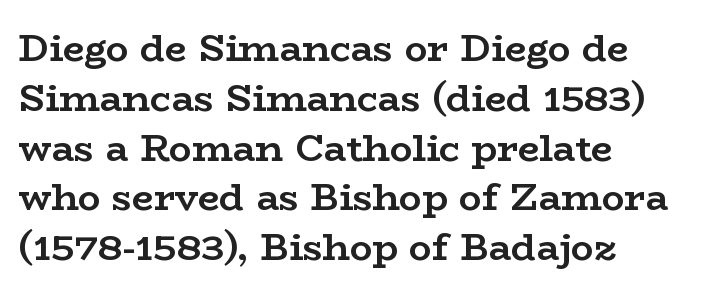
{"serif": "yes", "italic": "no", "bold": "yes", "weight": "semibold", "width": "wide", "stroke_contrast": "low", "x_height": "medium", "monospaced": "no", "underline": "no", "align": "left", "line_spacing": "normal", "line_spacing_ratio": 1.31, "letter_spacing": "normal", "letter_spacing_em": 0.0, "glyph_px": 38}
